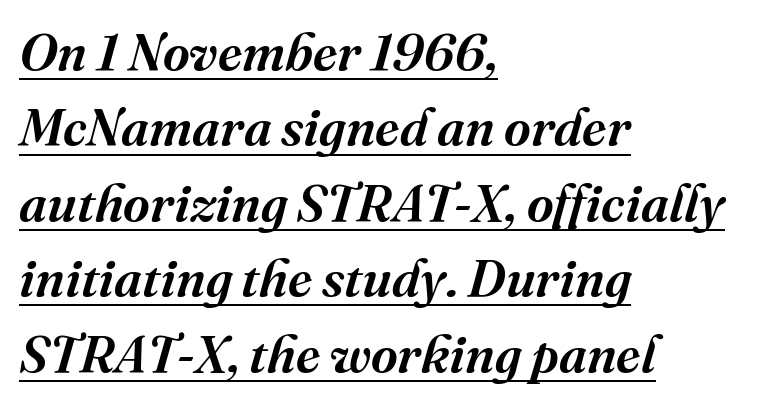
Q: Is the text bold? A: Semi-bold.
Q: Is the text italic (slanted)? A: Yes, it leans right by about 16 degrees.
Q: Is the typeface a serif or a sans-serif typeface? A: Serif.
Q: Is the text underlined? A: Yes.
Q: How is the paragraph aligned? A: Left-aligned.
Q: Is the spacing between letters normal or unusually wide? A: Normal.
Q: Is the spacing between lines tight, normal or loose? A: Normal.
Q: Width (condensed, normal, or wide)? A: Normal.
Q: Stroke contrast? A: Medium.
Q: x-height? A: Medium.
Q: Monospaced? A: No.
